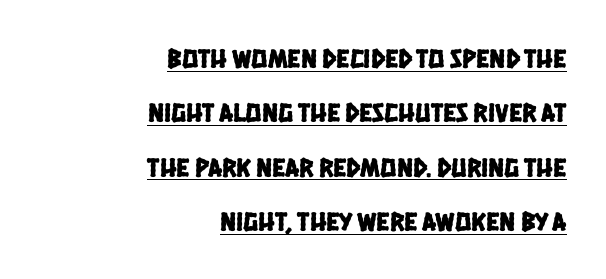
The image shows 27 px text type; set right-aligned, loose line spacing (2.01x), normal letter spacing, underlined.
